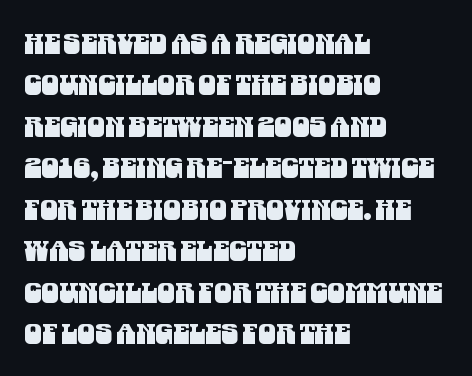
Rule under the text: the space is simply empty. How are the letters spaced? Ordinarily, with no added tracking. Proportional: the letters do not fall into vertical columns. This rendering employs a face without finishing strokes, i.e., a sans-serif. These lines stack with their left ends in a neat column.
